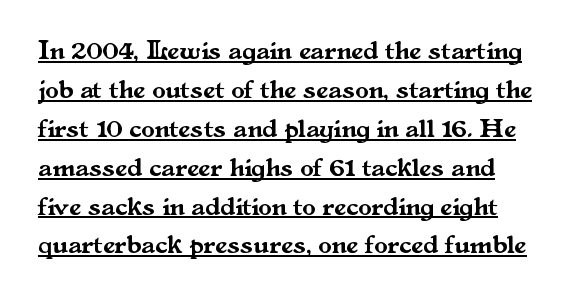
The specimen includes a rule beneath the text block's lines. Nothing unusual about the tracking: characters are spaced as the font intends. Style check: upright. Whoever set this chose a conventional vertical rhythm.
